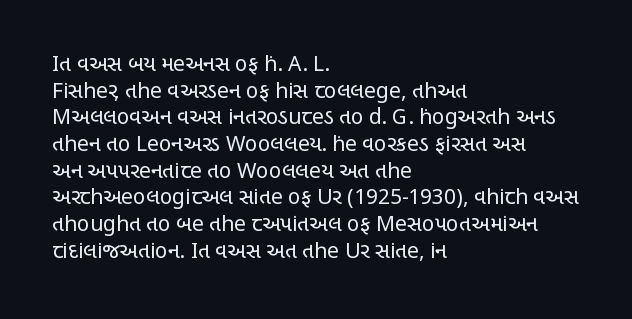
The image shows 21 px text type, upright; set left-aligned, normal line spacing (1.27x), normal letter spacing, not underlined.
